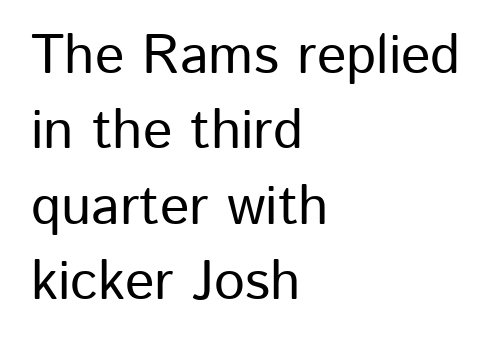
Is this a fixed-width face? No — the glyphs have proportional, varying widths. The gap between lines stays unmarked. Nobody touched the tracking dial on this one. The characters display no serif detailing; their extremities are plain. Every stem runs plumb, perpendicular to the baseline.
